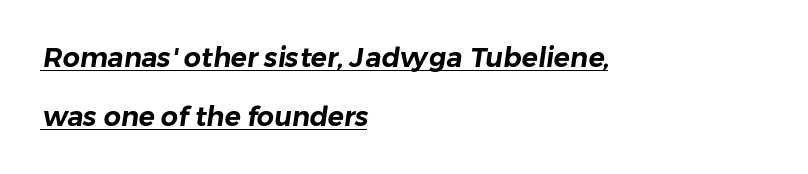
{"underline": "yes", "align": "left", "line_spacing": "loose", "line_spacing_ratio": 2.18, "letter_spacing": "normal", "letter_spacing_em": 0.0, "glyph_px": 27}
